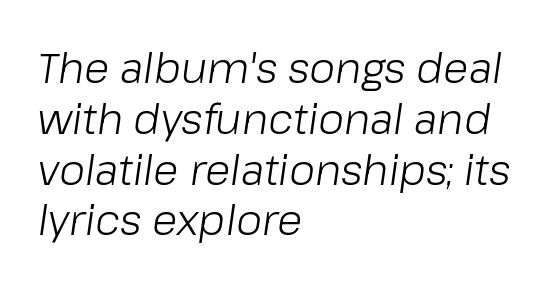
Q: Is the text bold? A: No.
Q: Is the text italic (slanted)? A: Yes, it leans right by about 8 degrees.
Q: Is the text underlined? A: No.
Q: How is the paragraph aligned? A: Left-aligned.
Q: Is the spacing between letters normal or unusually wide? A: Normal.
Q: Width (condensed, normal, or wide)? A: Normal.
Q: Stroke contrast? A: Low.
Q: x-height? A: Medium.
Q: Monospaced? A: No.
